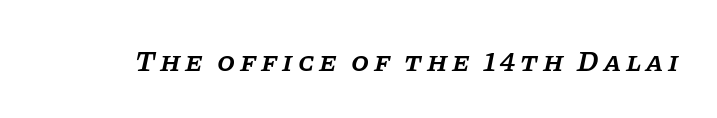
{"serif": "yes", "italic": "yes", "lean": "right", "slant_degrees": 11, "bold": "semi", "weight": "semibold", "width": "normal", "stroke_contrast": "low", "x_height": "large", "monospaced": "no", "underline": "no", "glyph_px": 29}
